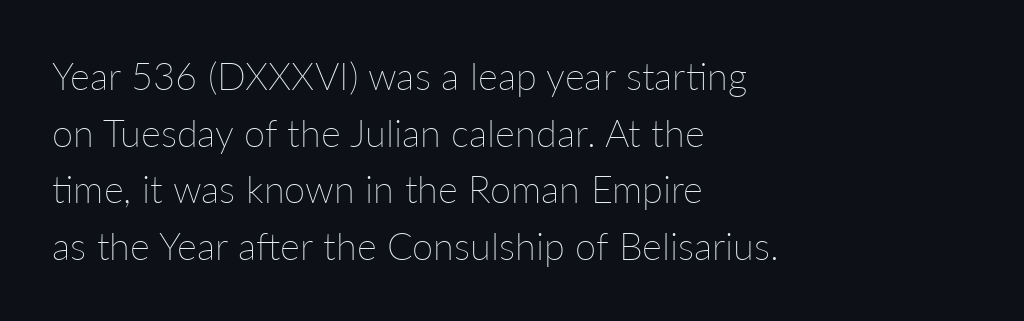
{"italic": "no", "bold": "no", "weight": "thin", "width": "normal", "stroke_contrast": "low", "x_height": "medium", "monospaced": "no", "underline": "no", "align": "left", "line_spacing": "normal", "line_spacing_ratio": 1.49, "letter_spacing": "normal", "letter_spacing_em": 0.0, "glyph_px": 38}
